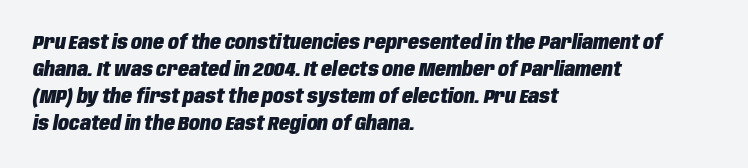
Q: Is the text bold? A: Yes.
Q: Is the text italic (slanted)? A: Yes, it leans right by about 10 degrees.
Q: Is the text underlined? A: No.
Q: How is the paragraph aligned? A: Left-aligned.
Q: Is the spacing between letters normal or unusually wide? A: Normal.
Q: Is the spacing between lines tight, normal or loose? A: Normal.
